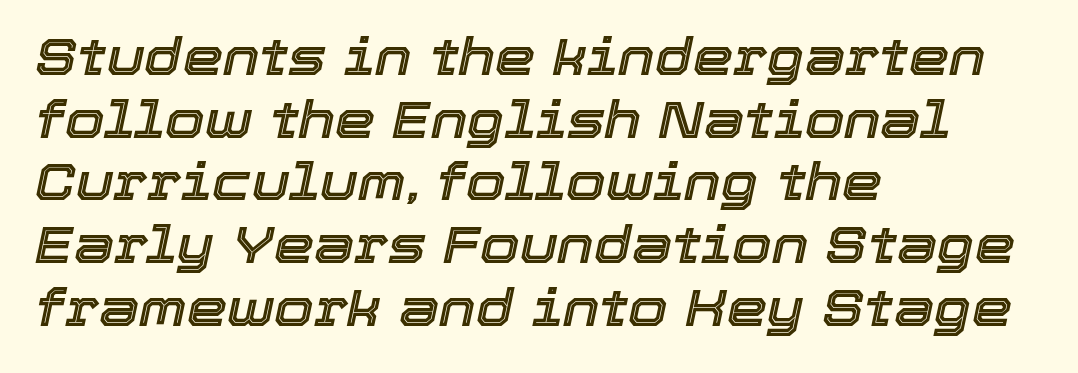
Q: Is the text italic (slanted)? A: Yes, it leans right by about 12 degrees.
Q: Is the text underlined? A: No.
Q: How is the paragraph aligned? A: Left-aligned.
Q: Is the spacing between letters normal or unusually wide? A: Normal.
Q: Width (condensed, normal, or wide)? A: Normal.
Q: x-height? A: Medium.
Q: Monospaced? A: No.
